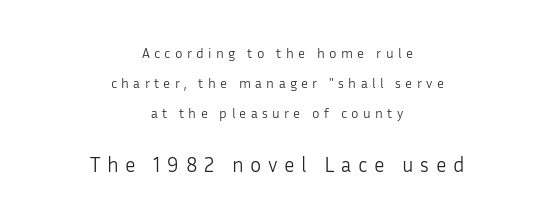
Stroke thickness stays within the range of a standard reading face or lighter. Any mark beneath the type? The region is blank. Summary of vertical rhythm: relaxed, with wide interline spacing. The type sits square on the baseline with zero lean.
